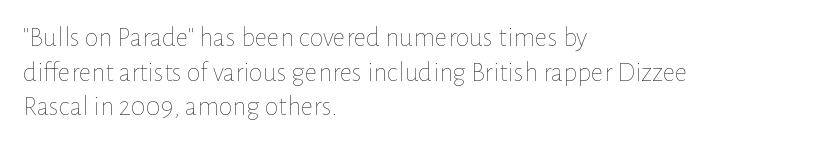
Q: Is the text bold? A: No.
Q: Is the text italic (slanted)? A: No, it is upright.
Q: Is the text underlined? A: No.
Q: How is the paragraph aligned? A: Left-aligned.
Q: Is the spacing between letters normal or unusually wide? A: Normal.
Q: Width (condensed, normal, or wide)? A: Normal.
Q: Stroke contrast? A: Low.
Q: x-height? A: Medium.
Q: Monospaced? A: No.
